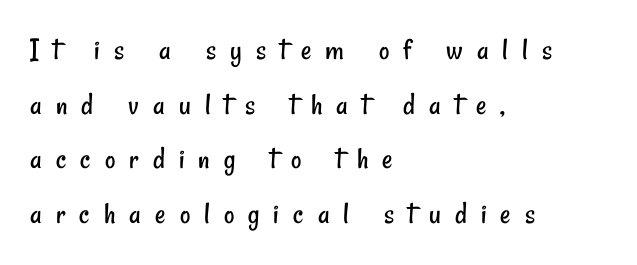
The type is letterspaced generously, with wide tracking. The designer went with a sans here, leaving each stem footless. These lines are set flush left with a ragged right edge. The letterforms sit at book weight or below. This rendering features lettering with no underline.
